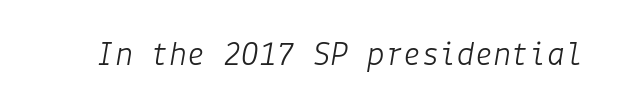
The image shows 36 px light type, italic (leaning right); set normal letter spacing, not underlined; low stroke contrast and a medium x-height.
